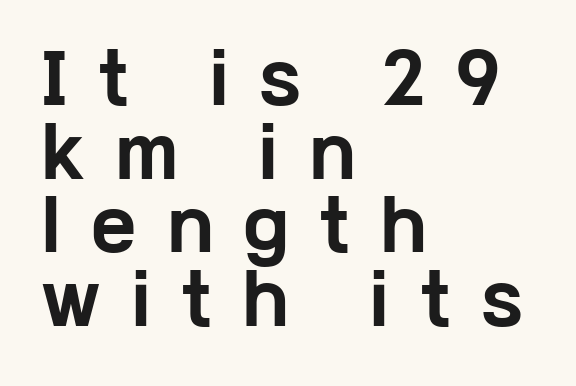
The image shows 67 px bold, wide sans-serif type, upright; set left-aligned, tight line spacing (1.1x), unusually wide letter spacing (+0.48 em), not underlined; low stroke contrast and a medium x-height.
